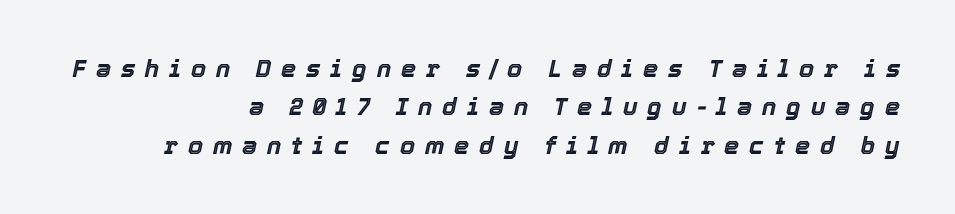
The image shows 24 px text type, italic (leaning right); set right-aligned, normal line spacing (1.6x), unusually wide letter spacing (+0.41 em), not underlined.
